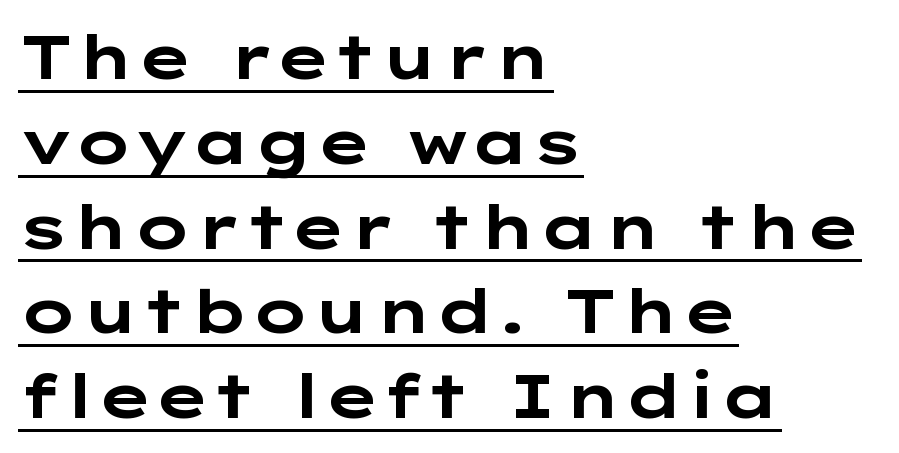
The image shows 61 px bold, wide sans-serif type, upright; set left-aligned, normal line spacing (1.39x), normal letter spacing, underlined; low stroke contrast and a medium x-height.
